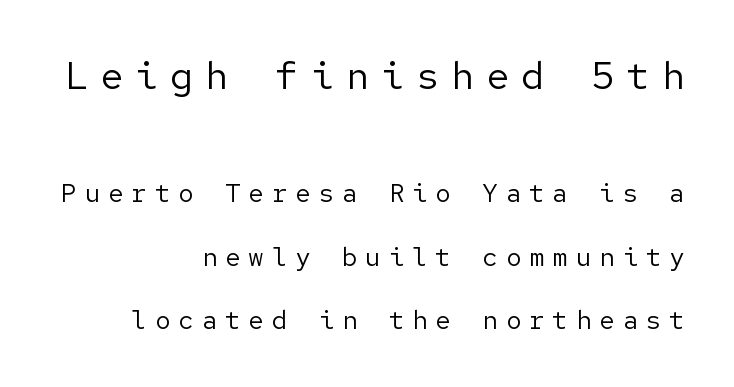
The image shows 39 px regular-weight sans-serif type, upright; set right-aligned, loose line spacing (2.44x), unusually wide letter spacing (+0.3 em), not underlined; the first (top) block is 1.5x larger; low stroke contrast and a medium x-height.
